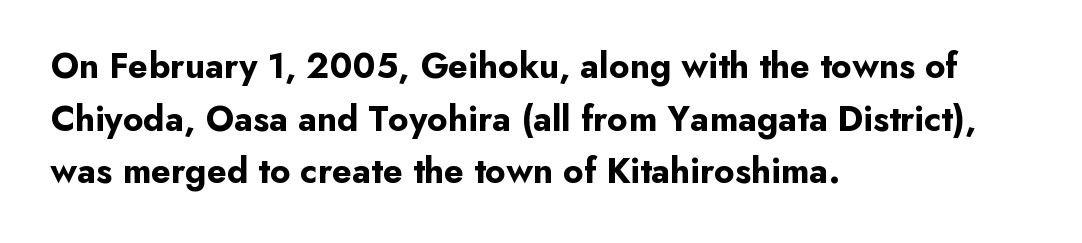
Q: Is the text bold? A: Yes.
Q: Is the text italic (slanted)? A: No, it is upright.
Q: Is the typeface a serif or a sans-serif typeface? A: Sans-serif.
Q: Is the text underlined? A: No.
Q: How is the paragraph aligned? A: Left-aligned.
Q: Is the spacing between letters normal or unusually wide? A: Normal.
Q: Is the spacing between lines tight, normal or loose? A: Normal.
Q: Width (condensed, normal, or wide)? A: Normal.
Q: Stroke contrast? A: Low.
Q: x-height? A: Small.
Q: Monospaced? A: No.
